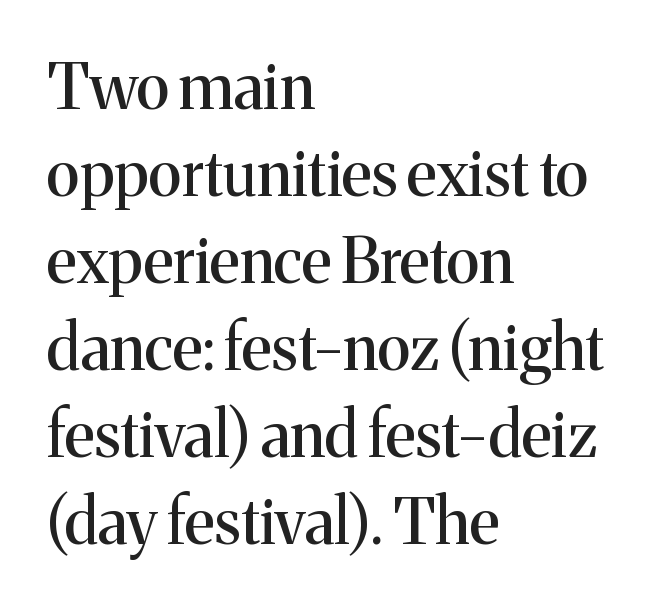
The image shows 63 px serif type, upright; set left-aligned, normal line spacing (1.38x), normal letter spacing, not underlined; medium stroke contrast and a medium x-height.
